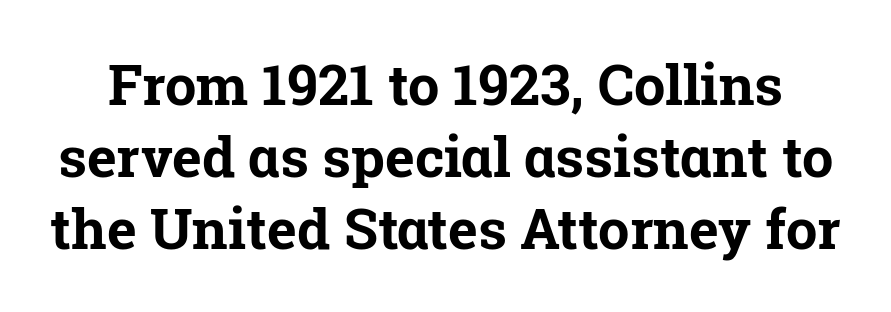
Each row of text sits above clean, open space. Character widths vary here, with narrow letters taking less room than wide ones. The line-height multiplier appears to be the usual default. The horizontal fit of the characters is conventional and even. Characters remain perfectly vertical along every line. Bold? Absolutely — the strokes are thick and heavy.
